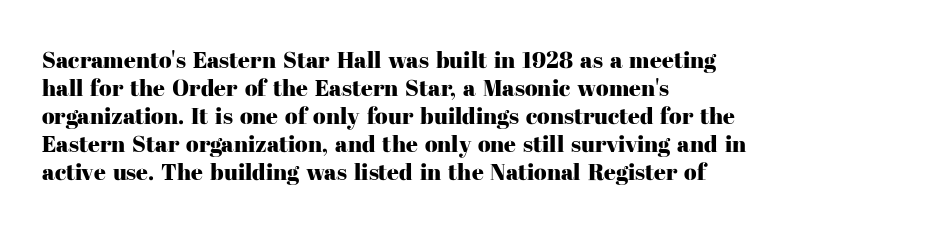
Q: Is the text italic (slanted)? A: No, it is upright.
Q: Is the text underlined? A: No.
Q: How is the paragraph aligned? A: Left-aligned.
Q: Is the spacing between letters normal or unusually wide? A: Normal.
